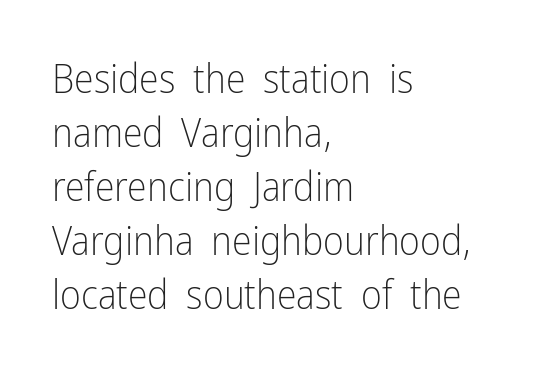
{"serif": "no", "italic": "no", "bold": "no", "weight": "light", "width": "condensed", "stroke_contrast": "low", "x_height": "medium", "monospaced": "no", "underline": "no", "align": "left", "line_spacing": "normal", "line_spacing_ratio": 1.35, "letter_spacing": "normal", "letter_spacing_em": 0.0, "glyph_px": 40}
